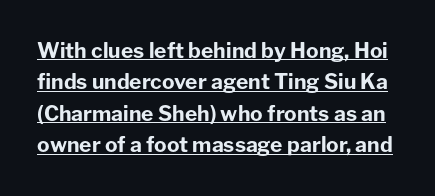
Q: Is the text bold? A: Yes.
Q: Is the text italic (slanted)? A: No, it is upright.
Q: Is the text underlined? A: Yes.
Q: Is the spacing between letters normal or unusually wide? A: Normal.
Q: Is the spacing between lines tight, normal or loose? A: Normal.
